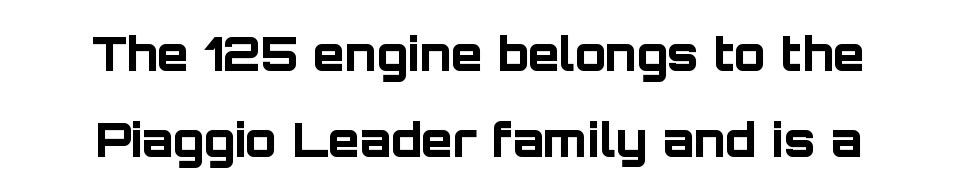
Q: Is the text bold? A: Yes.
Q: Is the text italic (slanted)? A: No, it is upright.
Q: Is the typeface a serif or a sans-serif typeface? A: Sans-serif.
Q: Is the text underlined? A: No.
Q: Is the spacing between letters normal or unusually wide? A: Normal.
Q: Width (condensed, normal, or wide)? A: Normal.
Q: Stroke contrast? A: Low.
Q: x-height? A: Large.
Q: Monospaced? A: No.
